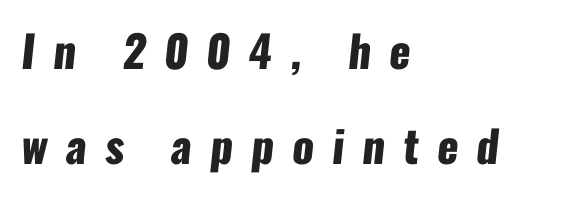
Does the weight exceed regular? Yes, all the way to bold. The glyphs are unaccompanied by any horizontal stroke below them. A typesetter would call this leading open, well beyond the default. The setting favours the left margin, as ordinary paragraphs usually do.
